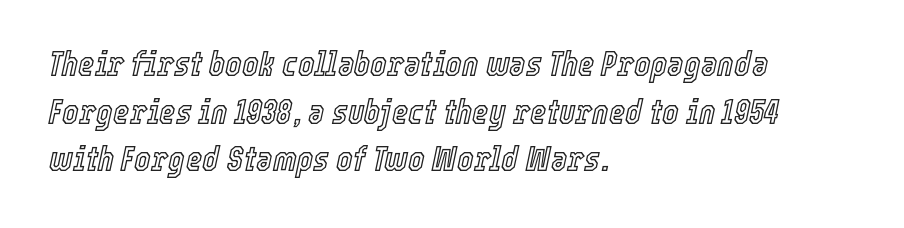
Q: Is the text italic (slanted)? A: Yes, it leans right by about 12 degrees.
Q: Is the text underlined? A: No.
Q: How is the paragraph aligned? A: Left-aligned.
Q: Is the spacing between letters normal or unusually wide? A: Normal.
Q: Is the spacing between lines tight, normal or loose? A: Normal.
Q: Width (condensed, normal, or wide)? A: Condensed.
Q: x-height? A: Medium.
Q: Monospaced? A: No.
